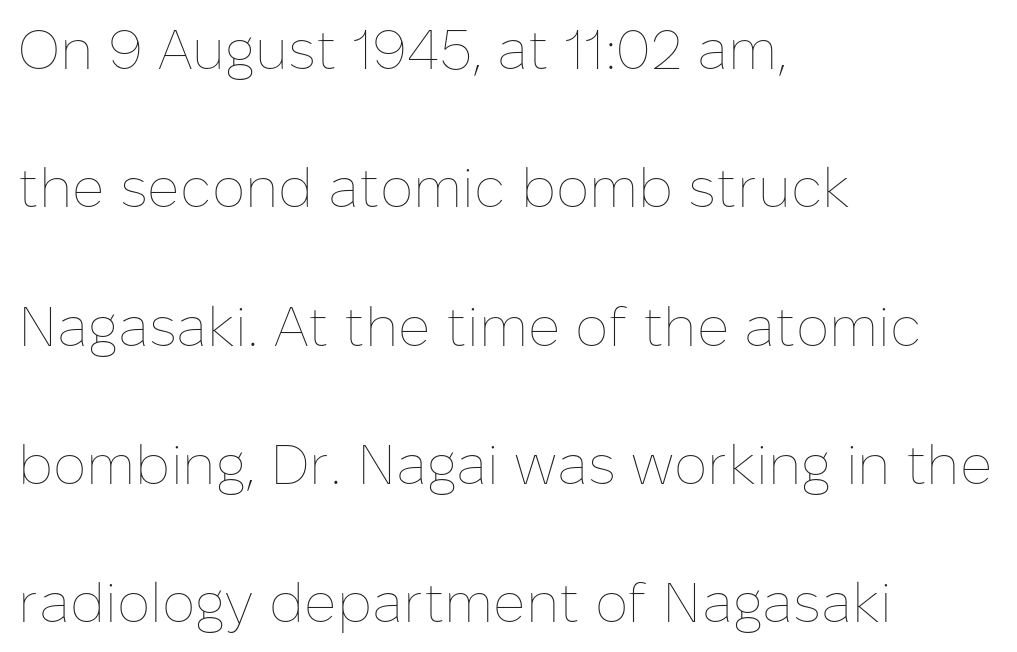
Q: Is the text bold? A: No.
Q: Is the text italic (slanted)? A: No, it is upright.
Q: Is the text underlined? A: No.
Q: How is the paragraph aligned? A: Left-aligned.
Q: Is the spacing between letters normal or unusually wide? A: Normal.
Q: Is the spacing between lines tight, normal or loose? A: Loose.
Q: Width (condensed, normal, or wide)? A: Normal.
Q: Stroke contrast? A: Low.
Q: x-height? A: Medium.
Q: Monospaced? A: No.
